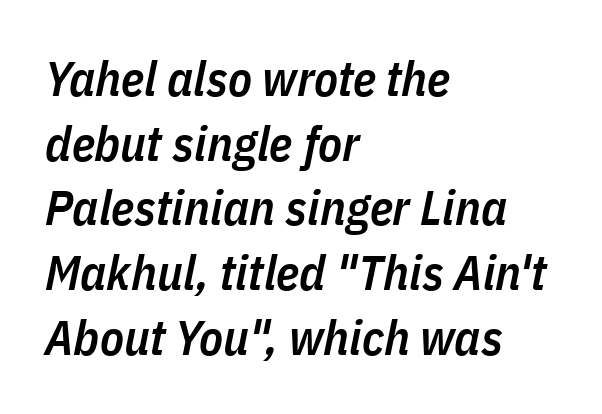
The image shows 49 px semibold, condensed type, italic (leaning right); set left-aligned, normal line spacing (1.32x), normal letter spacing, not underlined; low stroke contrast and a medium x-height.
